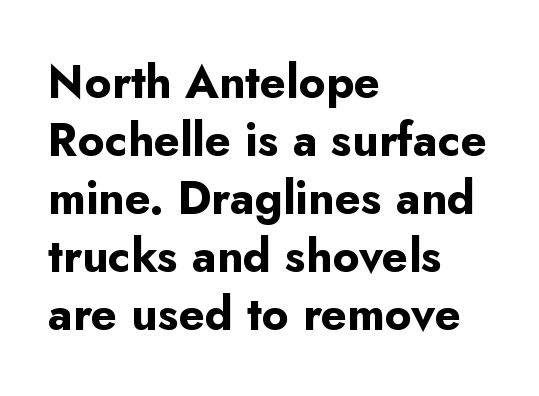
Q: Is the text bold? A: Yes.
Q: Is the text italic (slanted)? A: No, it is upright.
Q: Is the typeface a serif or a sans-serif typeface? A: Sans-serif.
Q: Is the text underlined? A: No.
Q: How is the paragraph aligned? A: Left-aligned.
Q: Is the spacing between letters normal or unusually wide? A: Normal.
Q: Is the spacing between lines tight, normal or loose? A: Normal.
Q: Width (condensed, normal, or wide)? A: Normal.
Q: Stroke contrast? A: Low.
Q: x-height? A: Small.
Q: Monospaced? A: No.
